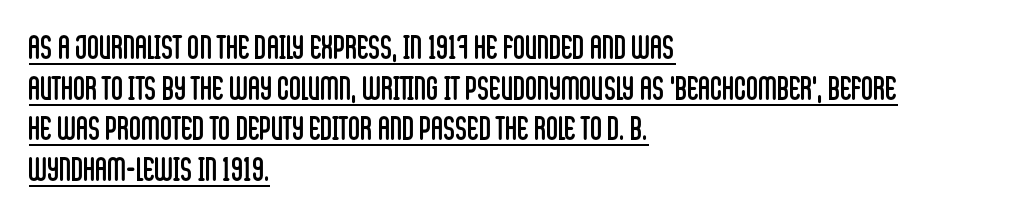
{"serif": "no", "italic": "no", "bold": "no", "weight": "regular", "width": "condensed", "stroke_contrast": "low", "x_height": "large", "monospaced": "no", "underline": "yes", "align": "left", "line_spacing_ratio": 1.23, "letter_spacing": "normal", "letter_spacing_em": 0.0, "glyph_px": 33}
